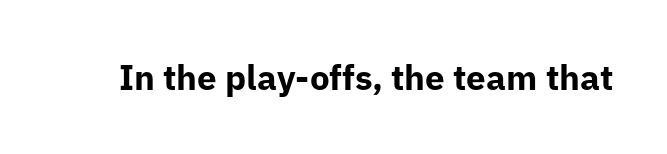
The image shows 35 px bold sans-serif type, upright; set normal letter spacing, not underlined; low stroke contrast and a medium x-height.
